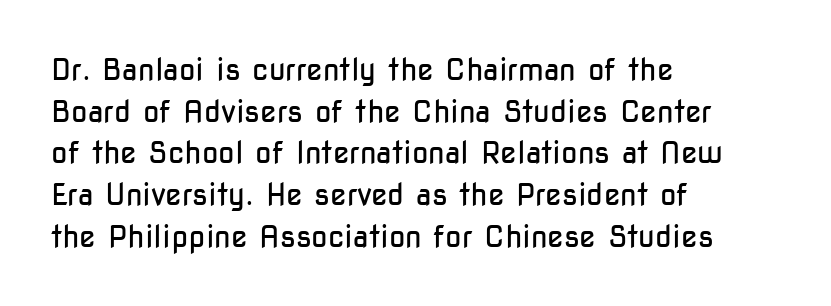
The image shows 30 px regular-weight, condensed sans-serif type, upright; set left-aligned, normal line spacing (1.39x), normal letter spacing, not underlined; low stroke contrast and a medium x-height.
